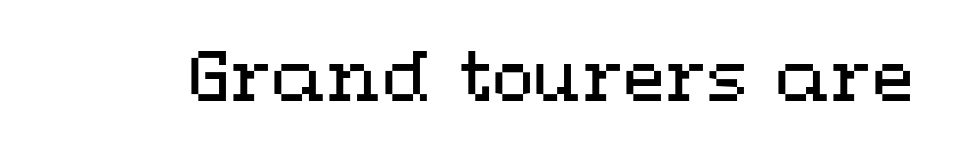
The image shows 69 px regular-weight, wide type, upright; set normal letter spacing, not underlined; medium stroke contrast and a medium x-height.
